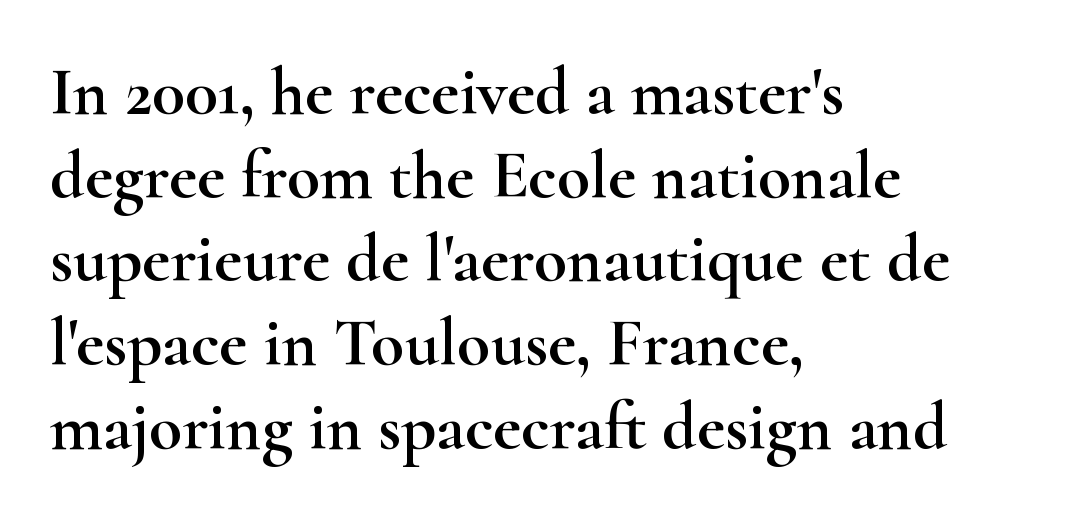
Q: Is the text italic (slanted)? A: No, it is upright.
Q: Is the typeface a serif or a sans-serif typeface? A: Serif.
Q: Is the text underlined? A: No.
Q: How is the paragraph aligned? A: Left-aligned.
Q: Is the spacing between letters normal or unusually wide? A: Normal.
Q: Width (condensed, normal, or wide)? A: Wide.
Q: Stroke contrast? A: High.
Q: x-height? A: Small.
Q: Monospaced? A: No.
